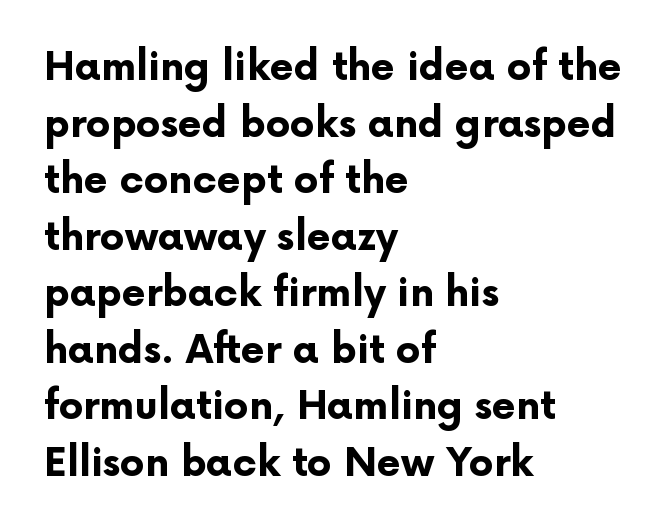
Decoration check: the copy has no underline. Compared with a centered layout, this one pins lines to the left instead. Is there any slant? The stems are plumb. Standard letterfit; no display-style spreading of the glyphs. The lines sit at an ordinary, default distance from one another.
